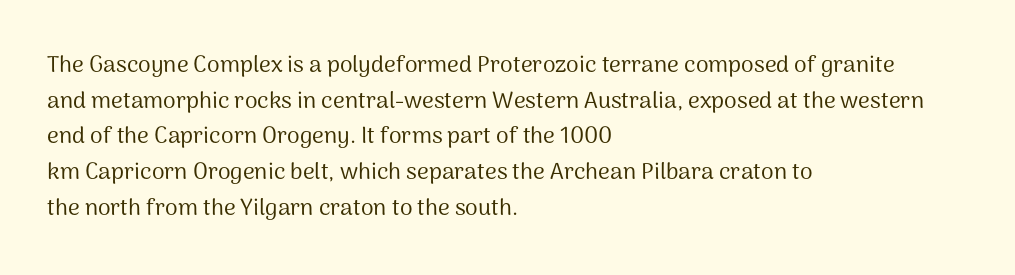
The image shows 23 px text type, upright; set left-aligned, normal line spacing (1.55x), normal letter spacing, not underlined.
